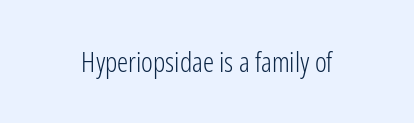
Q: Is the text bold? A: No.
Q: Is the text italic (slanted)? A: No, it is upright.
Q: Is the typeface a serif or a sans-serif typeface? A: Sans-serif.
Q: Is the text underlined? A: No.
Q: Is the spacing between letters normal or unusually wide? A: Normal.
Q: Width (condensed, normal, or wide)? A: Condensed.
Q: Stroke contrast? A: Low.
Q: x-height? A: Medium.
Q: Monospaced? A: No.
